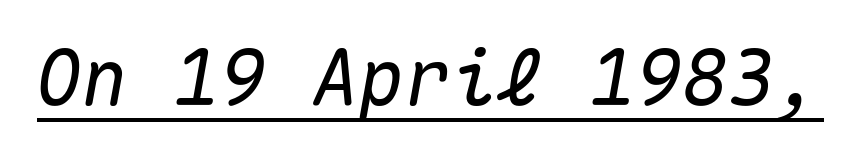
Q: Is the text italic (slanted)? A: Yes, it leans right by about 10 degrees.
Q: Is the text underlined? A: Yes.
Q: Is the spacing between letters normal or unusually wide? A: Normal.
Q: Width (condensed, normal, or wide)? A: Normal.
Q: Stroke contrast? A: Medium.
Q: x-height? A: Medium.
Q: Monospaced? A: Yes.
